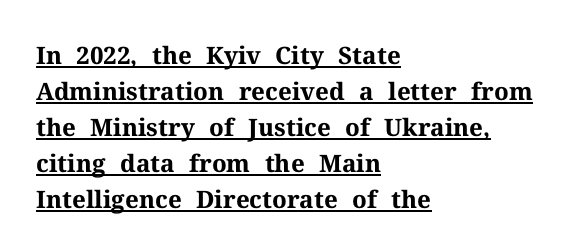
Q: Is the text bold? A: Yes.
Q: Is the text italic (slanted)? A: No, it is upright.
Q: Is the text underlined? A: Yes.
Q: How is the paragraph aligned? A: Left-aligned.
Q: Is the spacing between letters normal or unusually wide? A: Normal.
Q: Is the spacing between lines tight, normal or loose? A: Normal.
